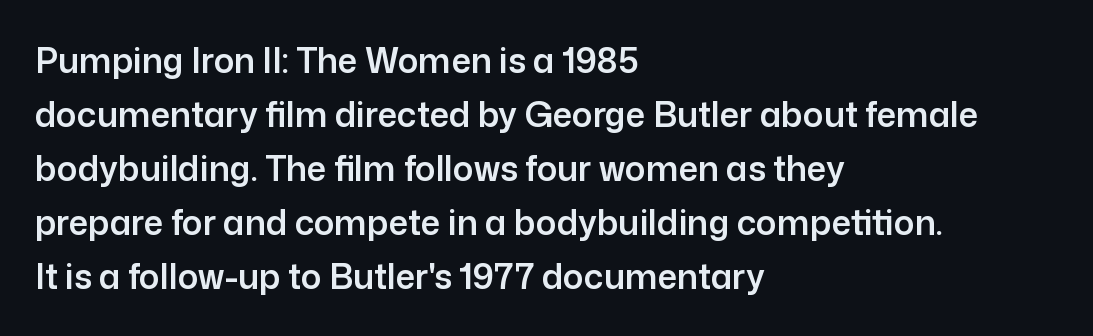
The image shows 34 px sans-serif type, upright; set left-aligned, normal line spacing (1.59x), normal letter spacing, not underlined; low stroke contrast and a medium x-height.
